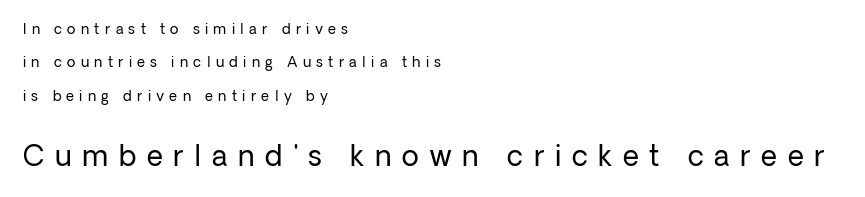
Think of a printed novel: that variable character pitch is what you see here. The cut favours lightness, reaching ordinary text weight at its darkest. The lines in this sample share a left origin and differ only in where they stop. Rows of type keep a wide berth in the vertical direction. Any mark beneath the type? The region is blank. This layout puts the modest block above and the oversized block below.
